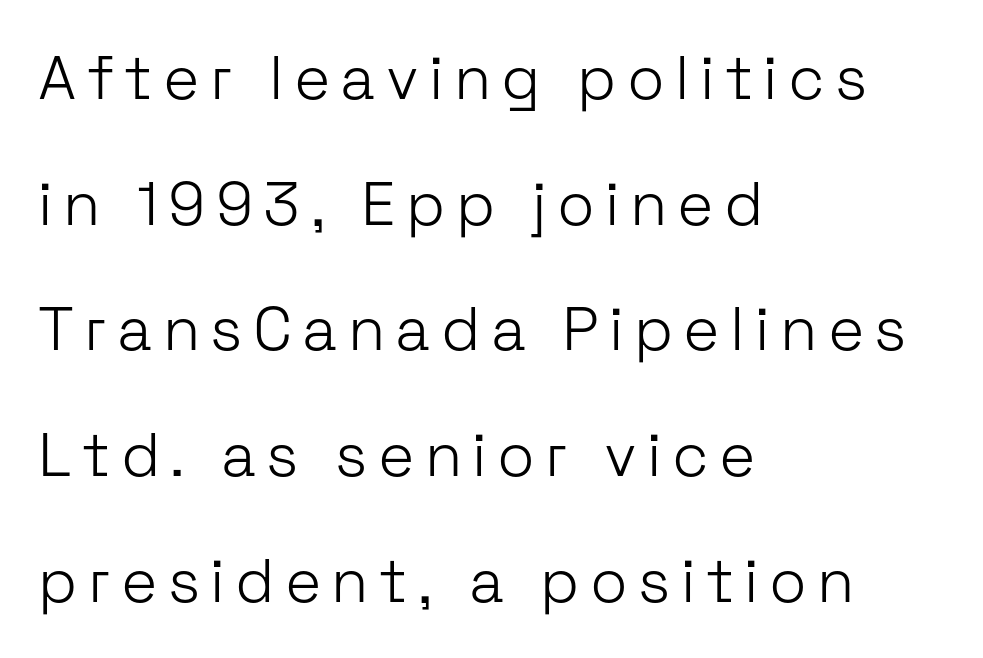
The image shows 61 px light sans-serif type, upright; set left-aligned, loose line spacing (2.06x), not underlined; low stroke contrast and a medium x-height.
